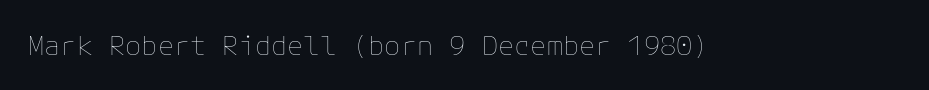
The image shows 27 px text type, upright; set normal letter spacing, not underlined.
